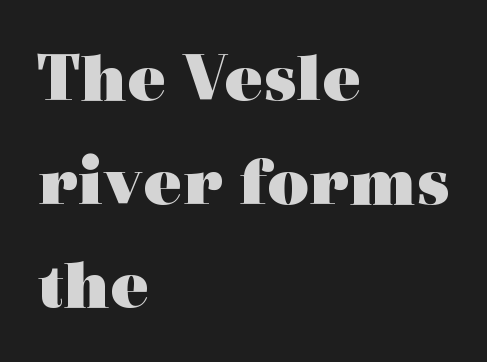
{"serif": "yes", "italic": "no", "bold": "yes", "weight": "heavy", "width": "wide", "x_height": "medium", "monospaced": "no", "underline": "no", "align": "left", "line_spacing": "normal", "line_spacing_ratio": 1.44, "letter_spacing": "normal", "letter_spacing_em": 0.0, "glyph_px": 72}
